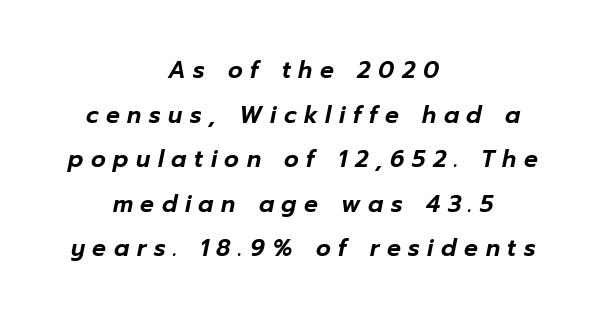
The passage shown is not underscored anywhere. Teacher's note: observe the equal gaps on both sides — that is centered alignment. The face used here is rendered with a markedly widened letterfit. This sample uses an oblique cut, with every glyph tilted off the vertical. The vertical gap from one line to the next is large.
